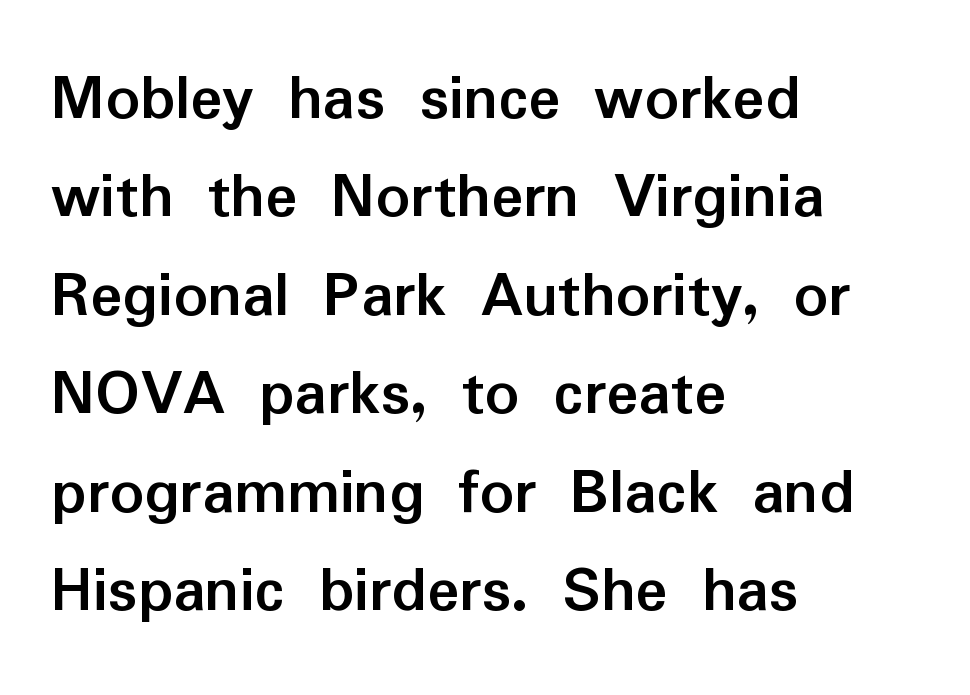
The image shows 67 px semibold sans-serif type, upright; set left-aligned, normal line spacing (1.47x), normal letter spacing, not underlined; low stroke contrast and a medium x-height.
